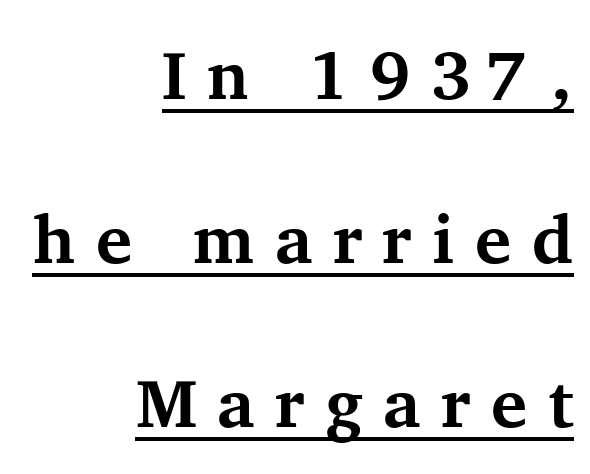
Q: Is the text bold? A: Yes.
Q: Is the text italic (slanted)? A: No, it is upright.
Q: Is the typeface a serif or a sans-serif typeface? A: Serif.
Q: Is the text underlined? A: Yes.
Q: How is the paragraph aligned? A: Right-aligned.
Q: Is the spacing between letters normal or unusually wide? A: Unusually wide.
Q: Is the spacing between lines tight, normal or loose? A: Loose.
Q: Width (condensed, normal, or wide)? A: Normal.
Q: Stroke contrast? A: Medium.
Q: x-height? A: Medium.
Q: Monospaced? A: No.
